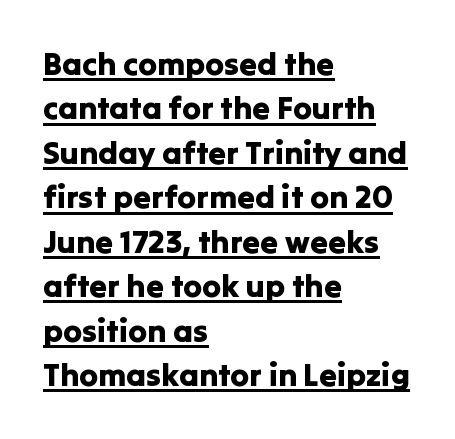
The image shows 32 px sans-serif type, upright; set left-aligned, normal line spacing (1.39x), normal letter spacing, underlined; low stroke contrast and a medium x-height.
